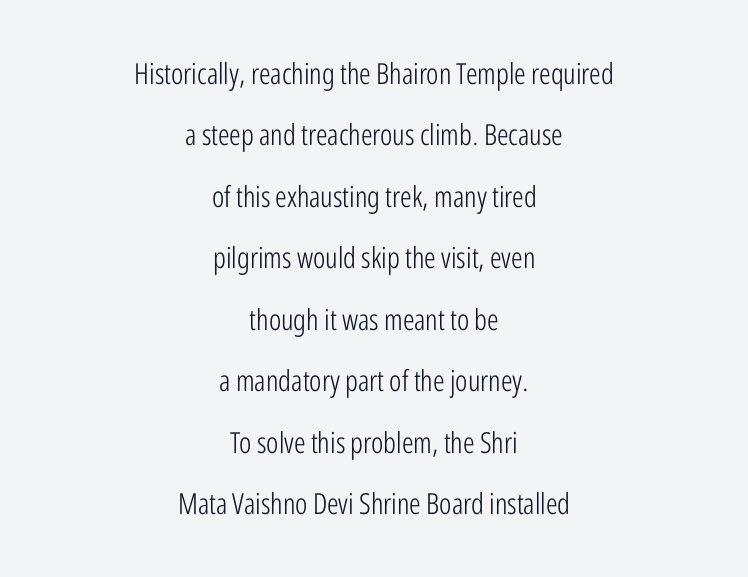
Q: Is the text bold? A: No.
Q: Is the text italic (slanted)? A: No, it is upright.
Q: Is the typeface a serif or a sans-serif typeface? A: Sans-serif.
Q: Is the text underlined? A: No.
Q: How is the paragraph aligned? A: Centered.
Q: Is the spacing between letters normal or unusually wide? A: Normal.
Q: Is the spacing between lines tight, normal or loose? A: Loose.
Q: Width (condensed, normal, or wide)? A: Condensed.
Q: Stroke contrast? A: Low.
Q: x-height? A: Medium.
Q: Monospaced? A: No.
